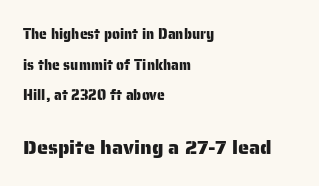
{"italic": "no", "underline": "no", "align": "left", "line_spacing": "loose", "line_spacing_ratio": 2.18, "letter_spacing": "normal", "letter_spacing_em": 0.0, "larger_block": "second", "size_ratio": 1.43, "glyph_px": 20}
